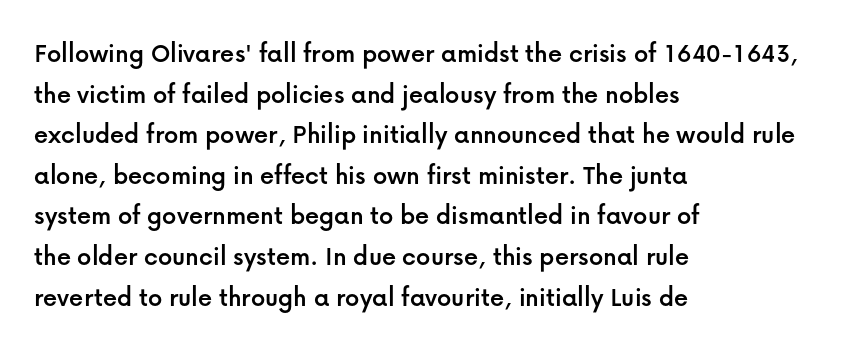
The rendering uses natural spacing where letterforms have individual widths. These lines were composed using upright roman letters. Observe the ordinary spacing: letters are neighbours, not strangers. The block of text has a typical density, with ordinary space between rows. Unlike a traditional serif, this face leaves its strokes unadorned. Honestly, there is no underline to notice here at all.
